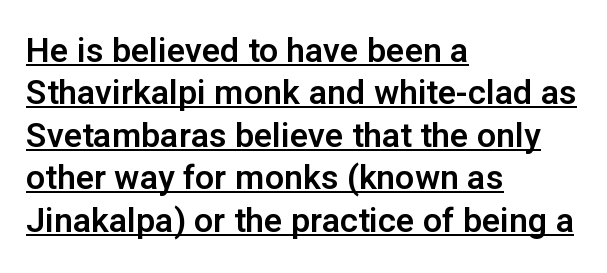
{"serif": "no", "italic": "no", "width": "normal", "stroke_contrast": "low", "x_height": "medium", "monospaced": "no", "underline": "yes", "align": "left", "line_spacing": "normal", "line_spacing_ratio": 1.25, "letter_spacing": "normal", "letter_spacing_em": 0.0, "glyph_px": 34}
